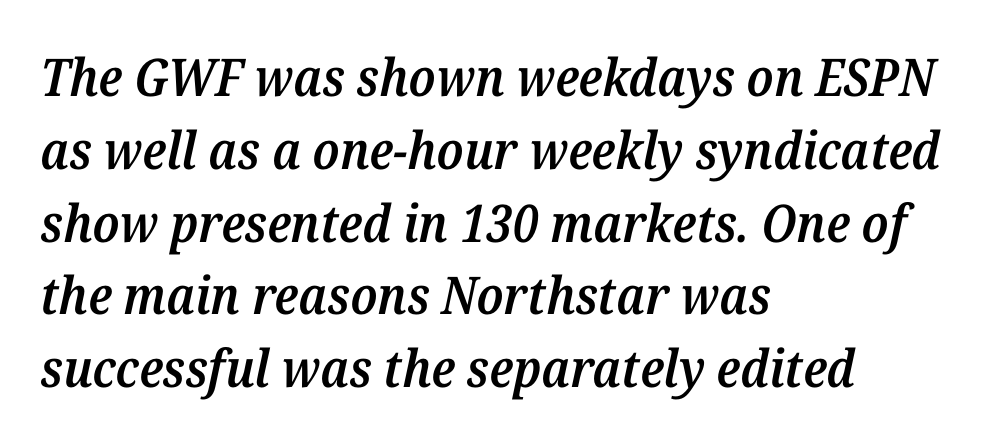
Regarding serifs, this sample has them. Observe the lean: these are italic letterforms. A typesetter would call this proportional, since set widths differ per character. Every letter is mildly thick-stroked: semibold rather than bold.
